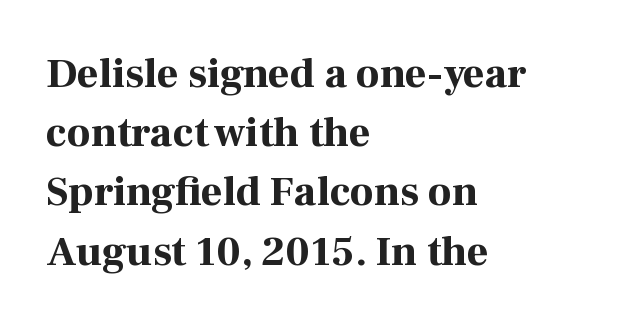
The image shows 42 px bold serif type, upright; set left-aligned, normal line spacing (1.41x), normal letter spacing, not underlined; high stroke contrast and a medium x-height.
